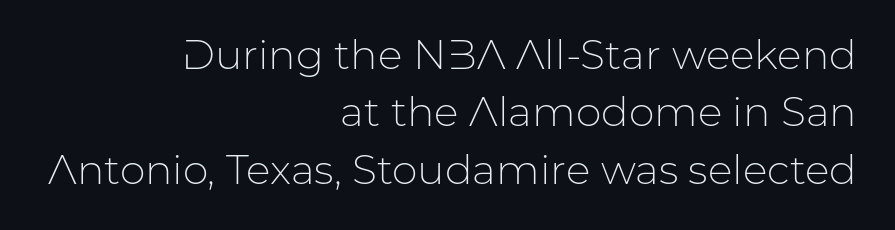
The image shows 41 px light sans-serif type, upright; set right-aligned, normal line spacing (1.4x), normal letter spacing, not underlined; low stroke contrast and a medium x-height.
